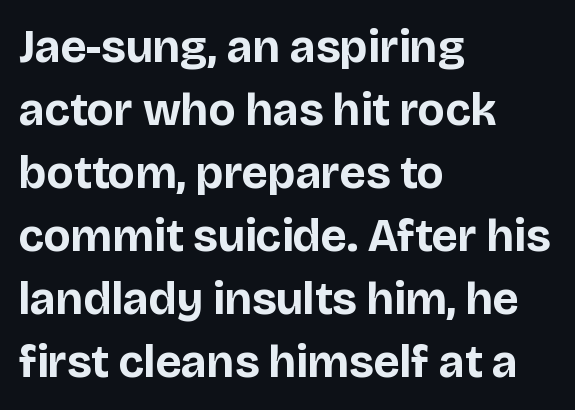
{"serif": "no", "italic": "no", "bold": "yes", "weight": "bold", "width": "normal", "stroke_contrast": "low", "x_height": "large", "monospaced": "no", "underline": "no", "align": "left", "line_spacing": "normal", "line_spacing_ratio": 1.37, "letter_spacing": "normal", "letter_spacing_em": 0.0, "glyph_px": 46}
